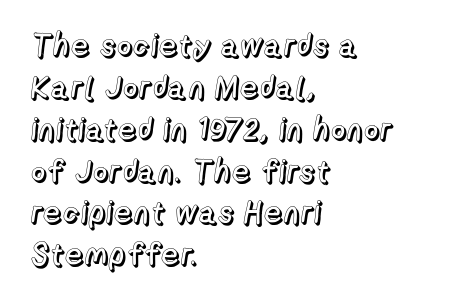
Q: Is the text italic (slanted)? A: Yes.
Q: Is the text underlined? A: No.
Q: How is the paragraph aligned? A: Left-aligned.
Q: Is the spacing between letters normal or unusually wide? A: Normal.
Q: Is the spacing between lines tight, normal or loose? A: Normal.
Q: Width (condensed, normal, or wide)? A: Normal.
Q: x-height? A: Medium.
Q: Monospaced? A: No.
